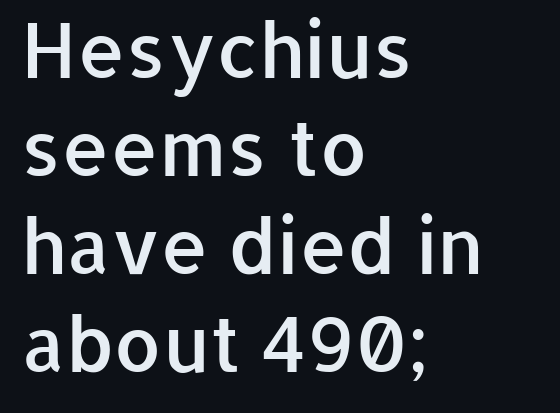
Nope, not italic — everything's standing straight. The words here are not underlined. The designer went with a sans here, leaving each stem footless. Character widths vary here, with narrow letters taking less room than wide ones.
